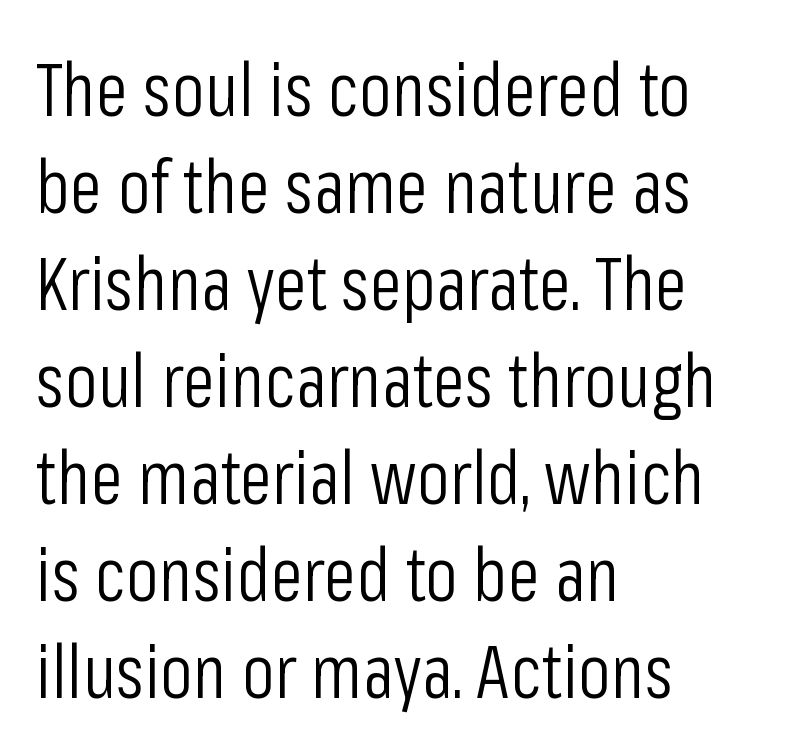
This reads as an unemphasized weight, regular at the heaviest. The axis of the letterforms is exactly vertical. Observe the ordinary spacing: letters are neighbours, not strangers. This sample keeps an unexceptional amount of space between lines.
